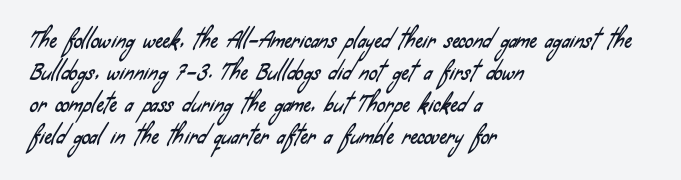
Quick note: interline space is typical. If you drew a ruler down the left edge, every line would touch it. Here the glyphs are tracked normally, forming tight word shapes. Words float on clear page, feet unadorned.
